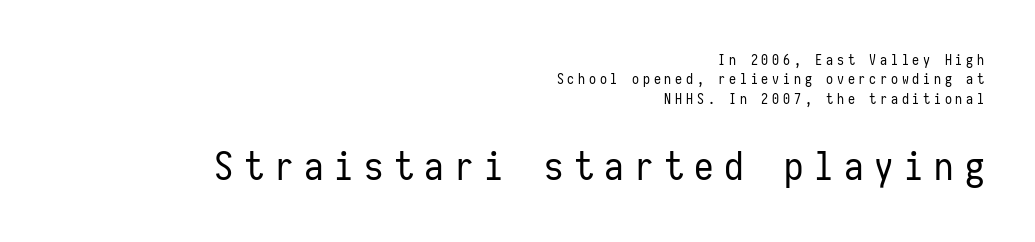
Q: Is the text bold? A: No.
Q: Is the text italic (slanted)? A: No, it is upright.
Q: Is the typeface a serif or a sans-serif typeface? A: Sans-serif.
Q: Is the text underlined? A: No.
Q: How is the paragraph aligned? A: Right-aligned.
Q: Is the spacing between letters normal or unusually wide? A: Unusually wide.
Q: Is the spacing between lines tight, normal or loose? A: Normal.
Q: Which block of text is set in a larger size, the first (top) or the second (bottom)? A: The second (bottom) one.
Q: Width (condensed, normal, or wide)? A: Condensed.
Q: Stroke contrast? A: Low.
Q: x-height? A: Medium.
Q: Monospaced? A: Yes.
